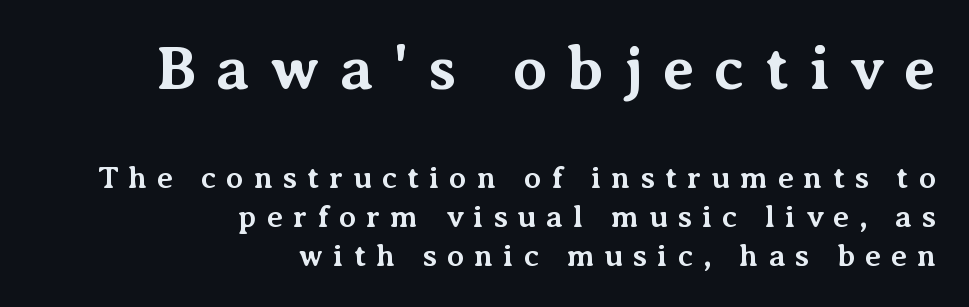
{"serif": "yes", "italic": "no", "bold": "yes", "weight": "bold", "width": "normal", "stroke_contrast": "medium", "x_height": "medium", "monospaced": "no", "underline": "no", "align": "right", "line_spacing": "normal", "line_spacing_ratio": 1.25, "letter_spacing": "wide", "letter_spacing_em": 0.32, "larger_block": "first", "size_ratio": 2.0, "glyph_px": 62}
